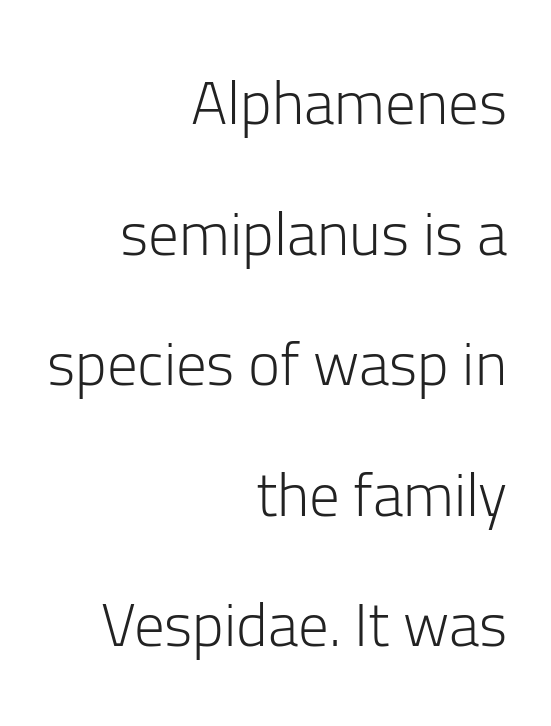
Is this a sans? Yes — the strokes have no serifs. Designer's note — italics off, roman on. The type is set solid horizontally, with unmodified tracking. Letters rest on an invisible, unmarked baseline. Spacing verdict: proportional, widths tailored to each character. Does the leading feel generous? Absolutely, it's lavish.
